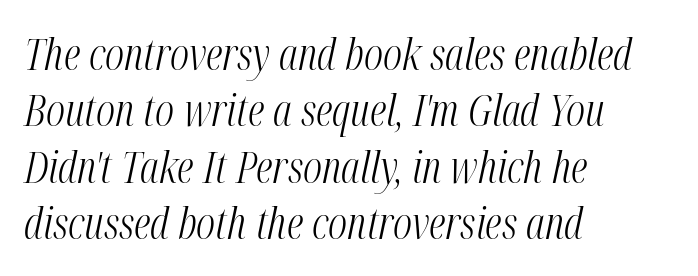
How would I describe the line gaps? Plain and ordinary. Each letter keeps its own natural width here, so spacing adapts to shape. The words here are not underlined. Slant detected: the letters are inclined. No extra ink here — the face is not bold. Where is the straight margin? On the left.
